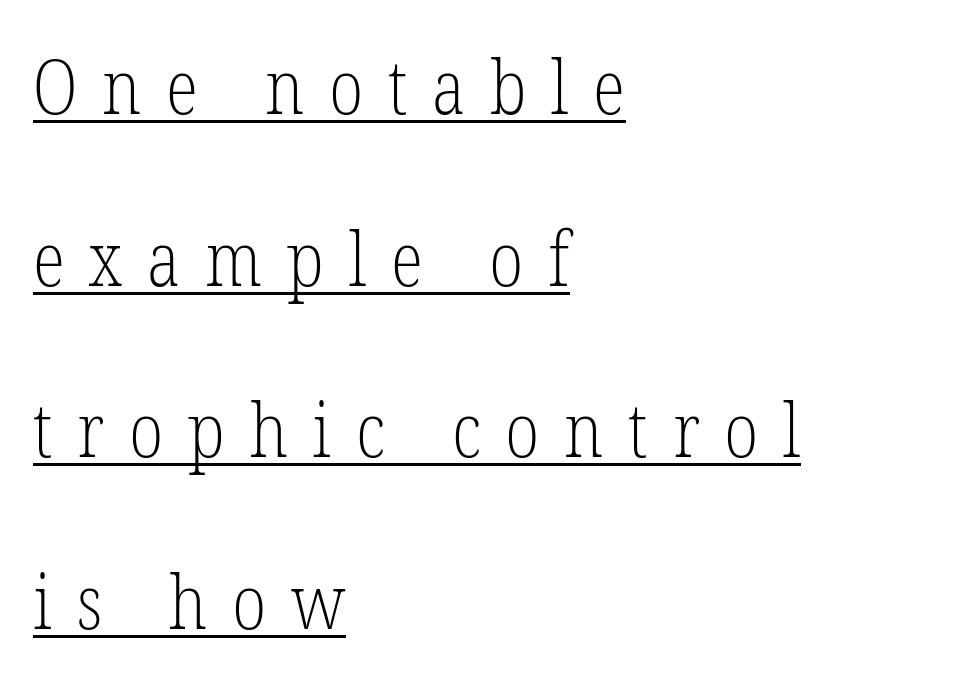
The image shows 75 px light, condensed serif type, upright; set left-aligned, loose line spacing (2.29x), unusually wide letter spacing (+0.33 em), underlined; low stroke contrast and a medium x-height.
